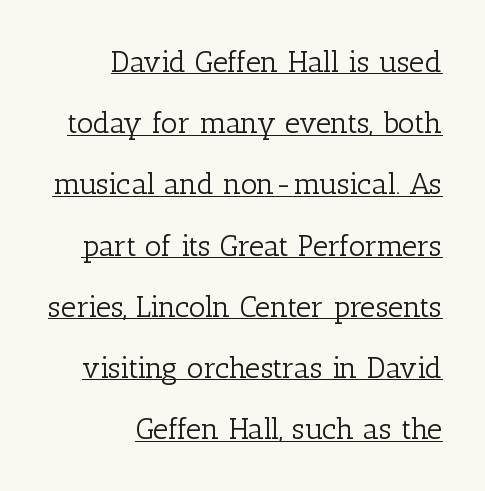
{"serif": "yes", "italic": "no", "bold": "no", "weight": "light", "width": "normal", "stroke_contrast": "low", "x_height": "medium", "monospaced": "no", "underline": "yes", "align": "right", "line_spacing": "loose", "line_spacing_ratio": 2.04, "letter_spacing": "normal", "letter_spacing_em": 0.0, "glyph_px": 30}
